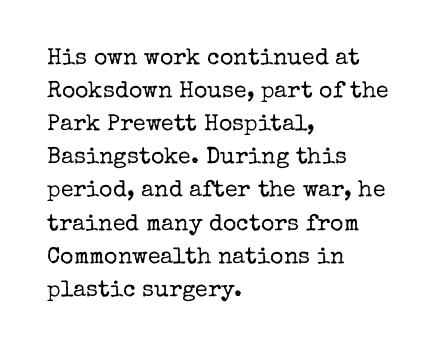
{"italic": "no", "bold": "no", "underline": "no", "align": "left", "line_spacing": "normal", "line_spacing_ratio": 1.44, "letter_spacing": "normal", "letter_spacing_em": 0.0, "glyph_px": 23}
